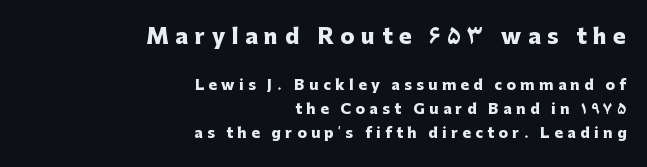
The image shows 21 px bold type, upright; set right-aligned, line spacing 1.71x, unusually wide letter spacing (+0.32 em), not underlined; the first (top) block is 1.5x larger.
